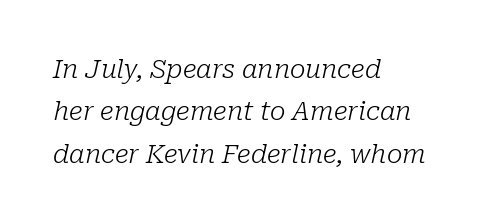
{"italic": "yes", "lean": "right", "slant_degrees": 10, "bold": "no", "underline": "no", "align": "left", "line_spacing": "normal", "line_spacing_ratio": 1.63, "letter_spacing": "normal", "letter_spacing_em": 0.0, "glyph_px": 26}
